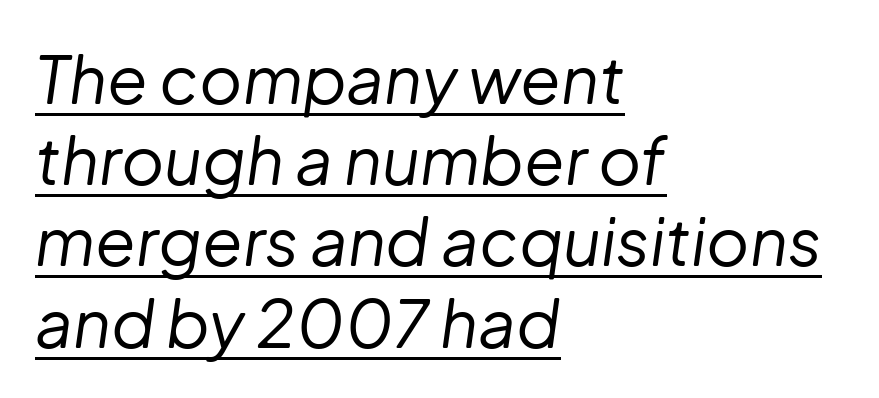
The image shows 66 px regular-weight type, italic (leaning right); set left-aligned, line spacing 1.23x, normal letter spacing, underlined; low stroke contrast and a medium x-height.
